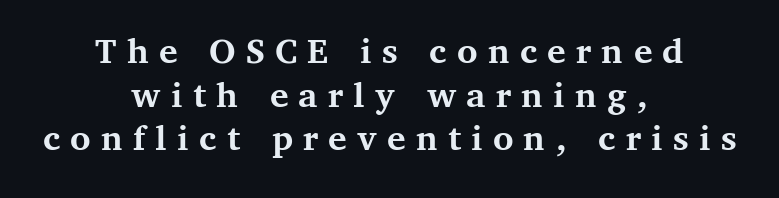
{"serif": "yes", "italic": "no", "bold": "yes", "weight": "semibold", "width": "normal", "stroke_contrast": "medium", "x_height": "medium", "monospaced": "no", "underline": "no", "align": "center", "line_spacing": "tight", "line_spacing_ratio": 1.12, "letter_spacing": "wide", "letter_spacing_em": 0.26, "glyph_px": 39}
